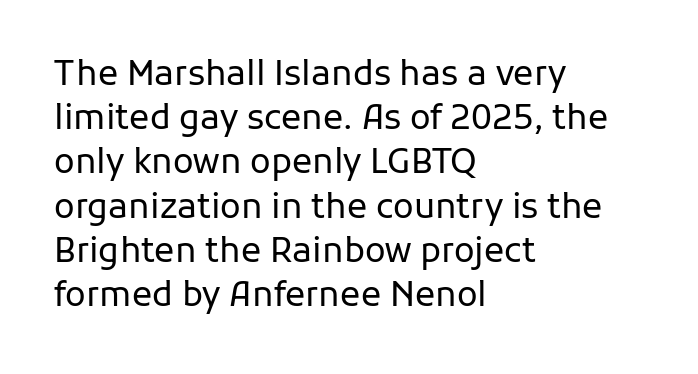
The image shows 34 px regular-weight sans-serif type, upright; set left-aligned, normal line spacing (1.3x), normal letter spacing, not underlined; low stroke contrast and a medium x-height.
